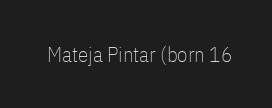
Q: Is the text bold? A: No.
Q: Is the text italic (slanted)? A: No, it is upright.
Q: Is the text underlined? A: No.
Q: Is the spacing between letters normal or unusually wide? A: Normal.
